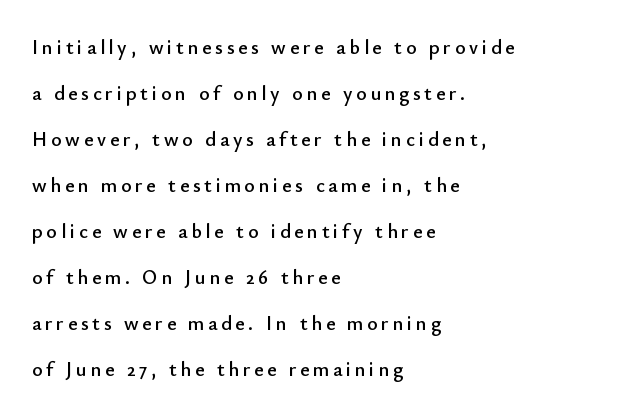
Q: Is the text italic (slanted)? A: No, it is upright.
Q: Is the text underlined? A: No.
Q: How is the paragraph aligned? A: Left-aligned.
Q: Is the spacing between lines tight, normal or loose? A: Loose.
